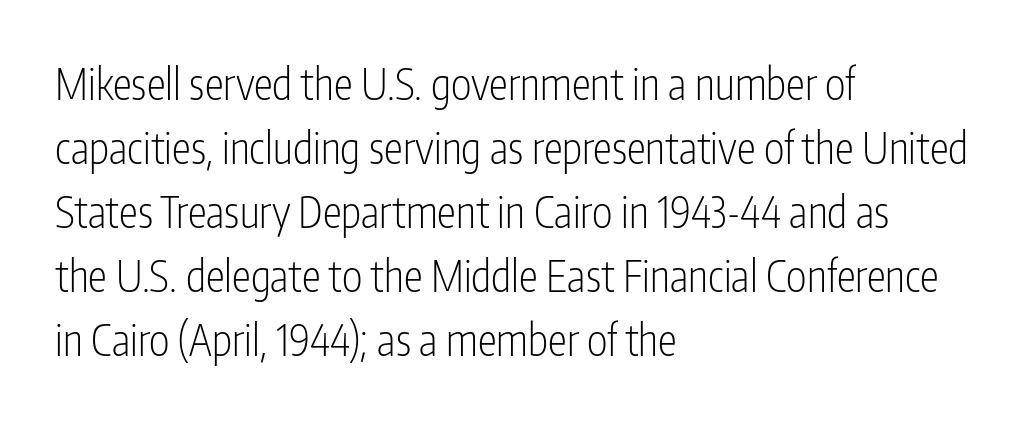
The paragraph has a hard left edge and a soft right edge. Does the type have serifs? No, each stem ends abruptly. Here the designer chose a conventional face with non-uniform glyph widths. How are the letters spaced? Ordinarily, with no added tracking.
